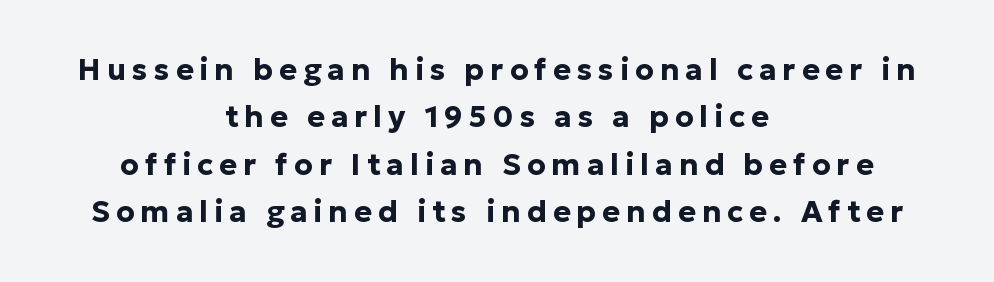
Note the varied advance widths — an 'i' is clearly narrower than an 'm'. Between one letter and the next there's a generous, obvious gap. Grotesque or geometric, the face here clearly has no serifs. Line starts and ends both wander, symmetrically. This sample keeps an unexceptional amount of space between lines. The letters stand straight up with perfectly vertical stems.
